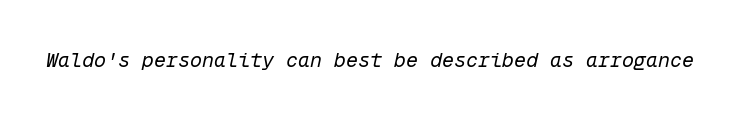
Words appear dense and cohesive because spacing is normal. The area under the type is left untouched. The strokes are not fattened; the text isn't bold. The whole block is typeset with a tilt.
